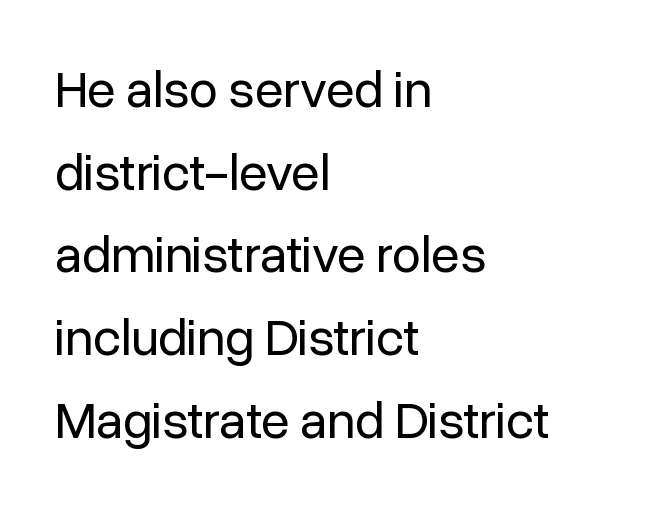
Q: Is the text bold? A: No.
Q: Is the text italic (slanted)? A: No, it is upright.
Q: Is the typeface a serif or a sans-serif typeface? A: Sans-serif.
Q: Is the text underlined? A: No.
Q: How is the paragraph aligned? A: Left-aligned.
Q: Is the spacing between letters normal or unusually wide? A: Normal.
Q: Is the spacing between lines tight, normal or loose? A: Normal.
Q: Width (condensed, normal, or wide)? A: Normal.
Q: Stroke contrast? A: Low.
Q: x-height? A: Medium.
Q: Monospaced? A: No.
